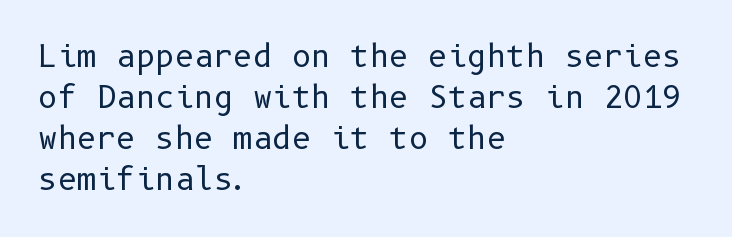
Q: Is the text bold? A: No.
Q: Is the text italic (slanted)? A: No, it is upright.
Q: Is the typeface a serif or a sans-serif typeface? A: Sans-serif.
Q: Is the text underlined? A: No.
Q: How is the paragraph aligned? A: Left-aligned.
Q: Is the spacing between letters normal or unusually wide? A: Normal.
Q: Is the spacing between lines tight, normal or loose? A: Normal.
Q: Width (condensed, normal, or wide)? A: Normal.
Q: Stroke contrast? A: Low.
Q: x-height? A: Medium.
